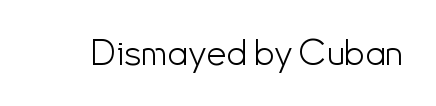
Q: Is the text bold? A: No.
Q: Is the text italic (slanted)? A: No, it is upright.
Q: Is the typeface a serif or a sans-serif typeface? A: Sans-serif.
Q: Is the text underlined? A: No.
Q: Is the spacing between letters normal or unusually wide? A: Normal.
Q: Width (condensed, normal, or wide)? A: Normal.
Q: Stroke contrast? A: Low.
Q: x-height? A: Small.
Q: Monospaced? A: No.
